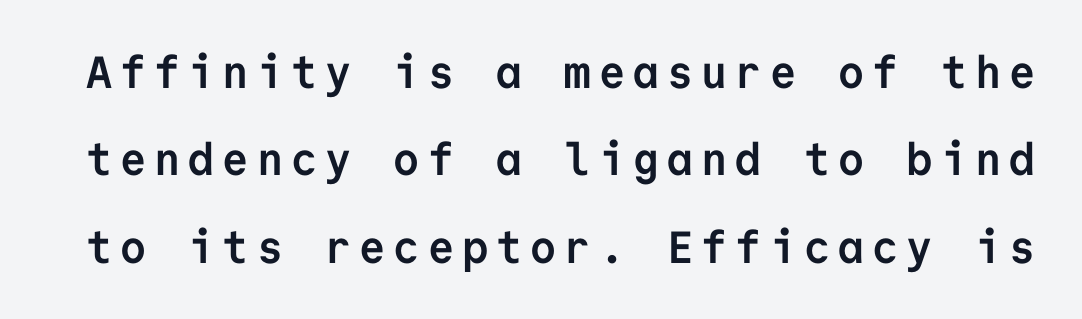
The image shows 45 px semibold sans-serif type, upright, monospaced; set loose line spacing (1.94x), not underlined; low stroke contrast and a medium x-height.
